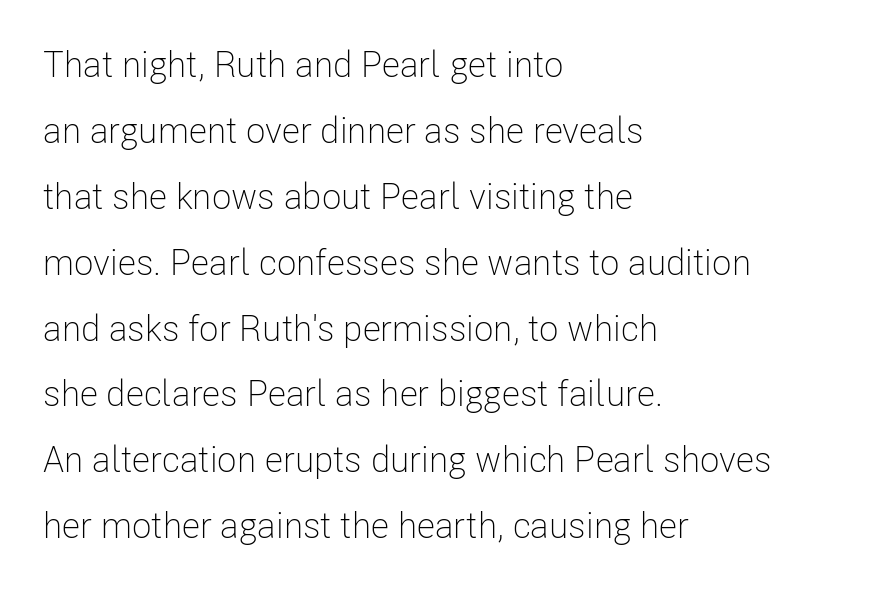
{"serif": "no", "italic": "no", "bold": "no", "weight": "light", "width": "condensed", "stroke_contrast": "low", "x_height": "medium", "monospaced": "no", "underline": "no", "align": "left", "line_spacing_ratio": 1.83, "letter_spacing": "normal", "letter_spacing_em": 0.0, "glyph_px": 36}
